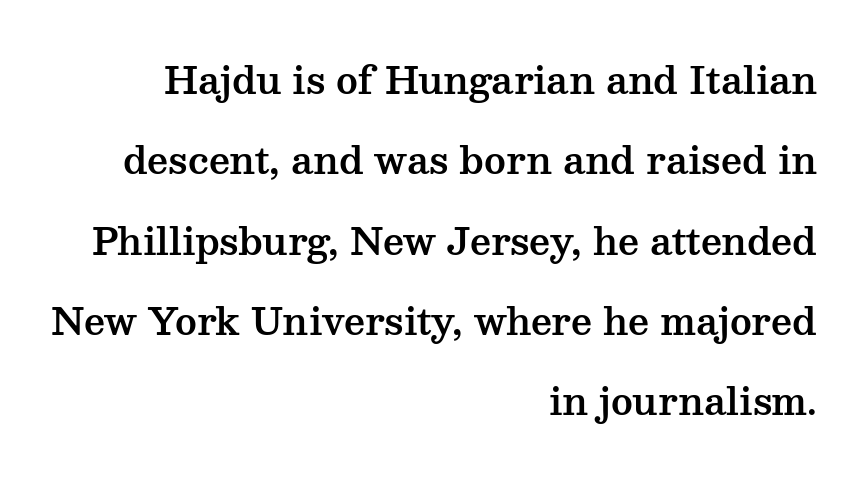
What kind of face is this? One with serifs. Vertically, the passage feels expansive, rows floating well apart. The setting favours the right margin, as signatures and pull-quotes sometimes do. Note the varied advance widths — an 'i' is clearly narrower than an 'm'. The lettering stays uniformly vertical, giving the passage a roman look.
